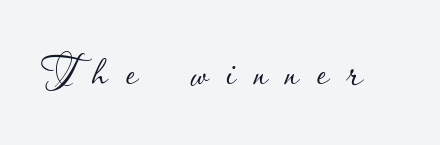
Q: Is the text bold? A: No.
Q: Is the text italic (slanted)? A: Yes.
Q: Is the text underlined? A: No.
Q: Is the spacing between letters normal or unusually wide? A: Unusually wide.
Q: Width (condensed, normal, or wide)? A: Normal.
Q: Stroke contrast? A: Low.
Q: x-height? A: Small.
Q: Monospaced? A: No.
